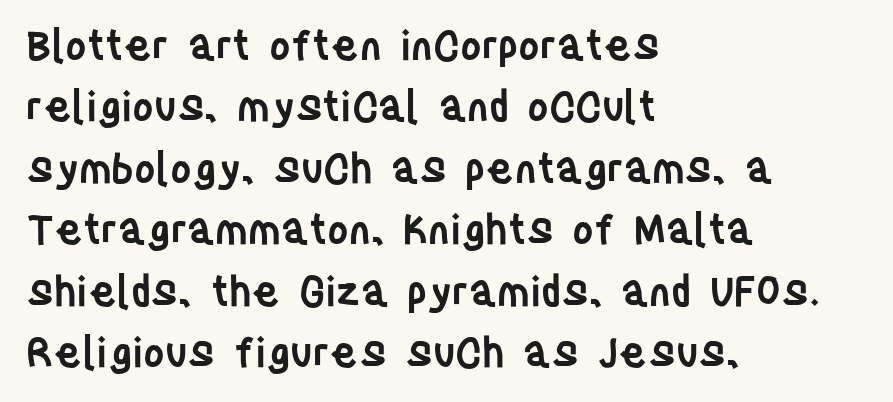
The image shows 41 px semibold, condensed sans-serif type, upright; set left-aligned, normal line spacing (1.5x), normal letter spacing, not underlined; low stroke contrast and a large x-height.
